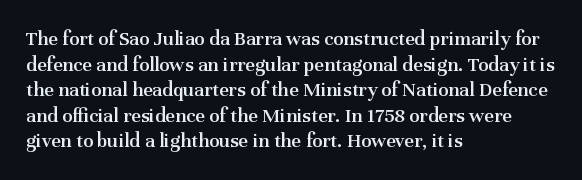
{"italic": "no", "bold": "semi", "underline": "no", "align": "left", "line_spacing_ratio": 1.22, "letter_spacing": "normal", "letter_spacing_em": 0.0, "glyph_px": 21}
